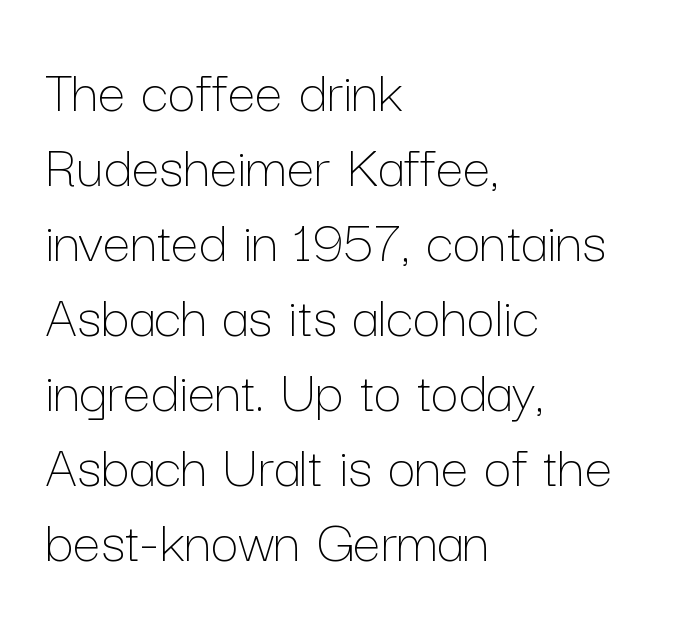
Q: Is the text bold? A: No.
Q: Is the text italic (slanted)? A: No, it is upright.
Q: Is the text underlined? A: No.
Q: How is the paragraph aligned? A: Left-aligned.
Q: Is the spacing between letters normal or unusually wide? A: Normal.
Q: Width (condensed, normal, or wide)? A: Normal.
Q: Stroke contrast? A: Low.
Q: x-height? A: Medium.
Q: Monospaced? A: No.
